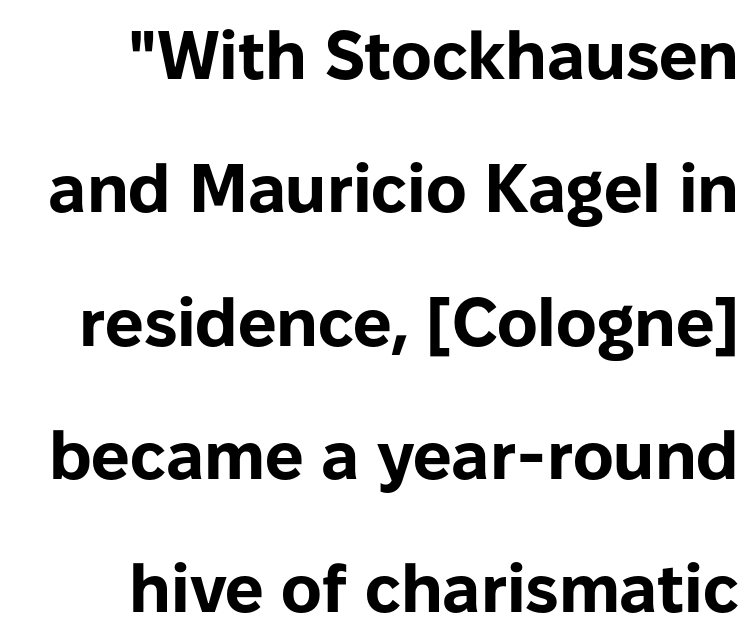
This block would shrink considerably if given ordinary leading; it's expanded now. Check where the strokes stop: nothing finishes them off — pure sans. These lines are rendered in a variable-pitch font. Compared with a flush-left layout, this one pins lines to the opposite, right side.
